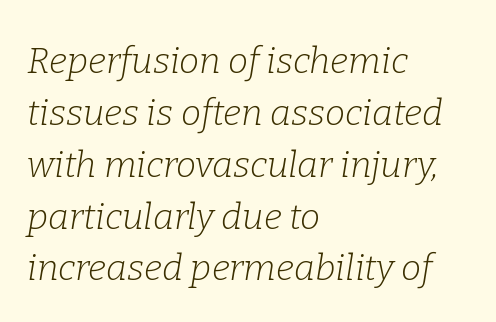
{"serif": "yes", "italic": "yes", "lean": "right", "slant_degrees": 9, "bold": "no", "weight": "light", "width": "normal", "stroke_contrast": "low", "x_height": "medium", "monospaced": "no", "underline": "no", "align": "left", "line_spacing": "normal", "line_spacing_ratio": 1.44, "letter_spacing": "normal", "letter_spacing_em": 0.0, "glyph_px": 36}
